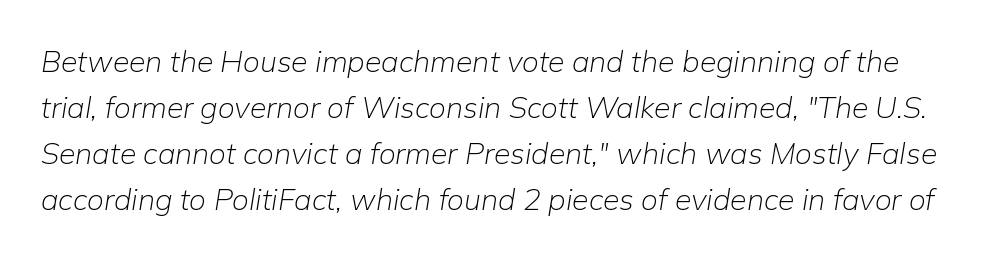
{"italic": "yes", "lean": "right", "slant_degrees": 9, "bold": "no", "weight": "light", "width": "normal", "stroke_contrast": "low", "x_height": "medium", "monospaced": "no", "underline": "no", "line_spacing": "normal", "line_spacing_ratio": 1.53, "letter_spacing": "normal", "letter_spacing_em": 0.0, "glyph_px": 30}
